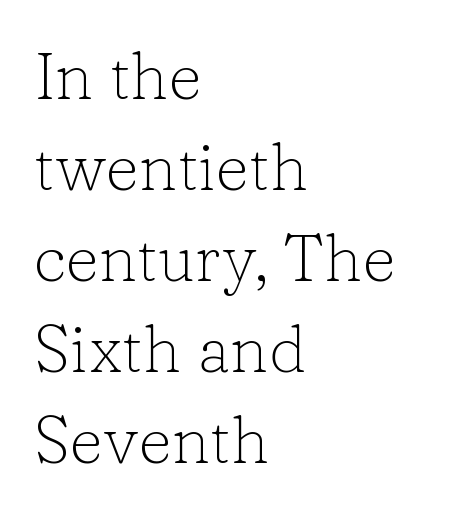
{"serif": "yes", "italic": "no", "bold": "no", "weight": "light", "width": "normal", "stroke_contrast": "low", "x_height": "medium", "monospaced": "no", "underline": "no", "align": "left", "line_spacing": "normal", "line_spacing_ratio": 1.38, "letter_spacing": "normal", "letter_spacing_em": 0.0, "glyph_px": 66}
